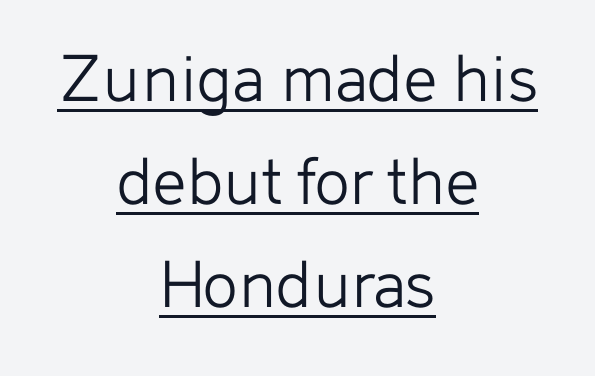
Q: Is the text bold? A: No.
Q: Is the text italic (slanted)? A: No, it is upright.
Q: Is the typeface a serif or a sans-serif typeface? A: Sans-serif.
Q: Is the text underlined? A: Yes.
Q: How is the paragraph aligned? A: Centered.
Q: Is the spacing between letters normal or unusually wide? A: Normal.
Q: Is the spacing between lines tight, normal or loose? A: Normal.
Q: Width (condensed, normal, or wide)? A: Normal.
Q: Stroke contrast? A: Low.
Q: x-height? A: Medium.
Q: Monospaced? A: No.
